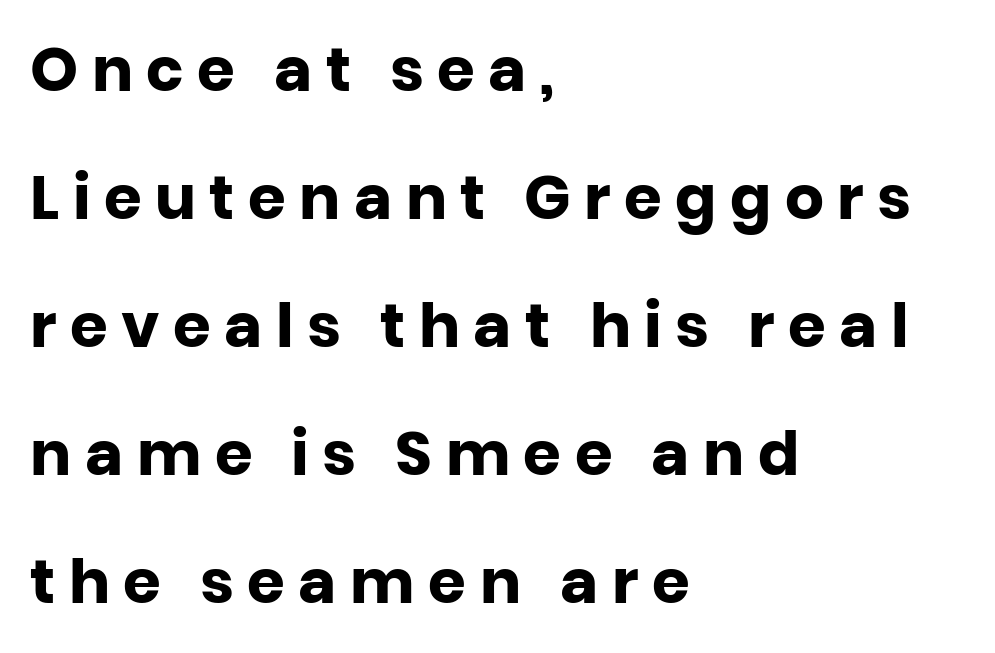
Character widths vary here, with narrow letters taking less room than wide ones. Characters follow at a spacing far wider than the type designer built in. Observe the absence of serifs on each vertical stroke in this sample. Strong, thick strokes mark this as bold type.
